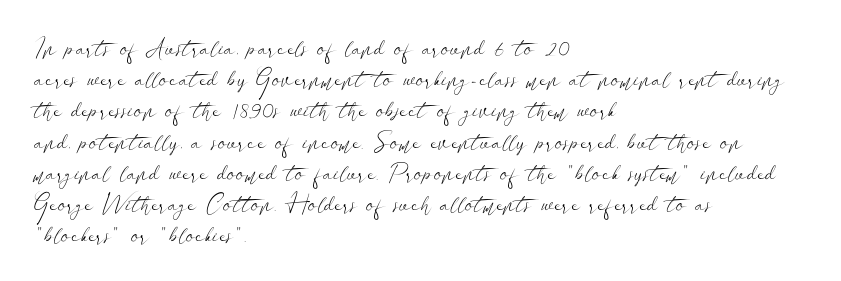
{"bold": "no", "underline": "no", "align": "left", "line_spacing": "normal", "line_spacing_ratio": 1.3, "letter_spacing": "normal", "letter_spacing_em": 0.0, "glyph_px": 24}
